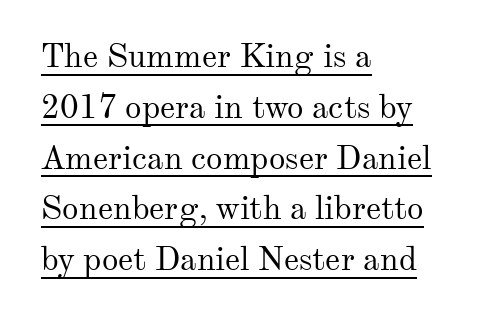
Q: Is the text bold? A: No.
Q: Is the text italic (slanted)? A: No, it is upright.
Q: Is the typeface a serif or a sans-serif typeface? A: Serif.
Q: Is the text underlined? A: Yes.
Q: How is the paragraph aligned? A: Left-aligned.
Q: Is the spacing between letters normal or unusually wide? A: Normal.
Q: Is the spacing between lines tight, normal or loose? A: Normal.
Q: Width (condensed, normal, or wide)? A: Normal.
Q: Stroke contrast? A: Medium.
Q: x-height? A: Small.
Q: Monospaced? A: No.
